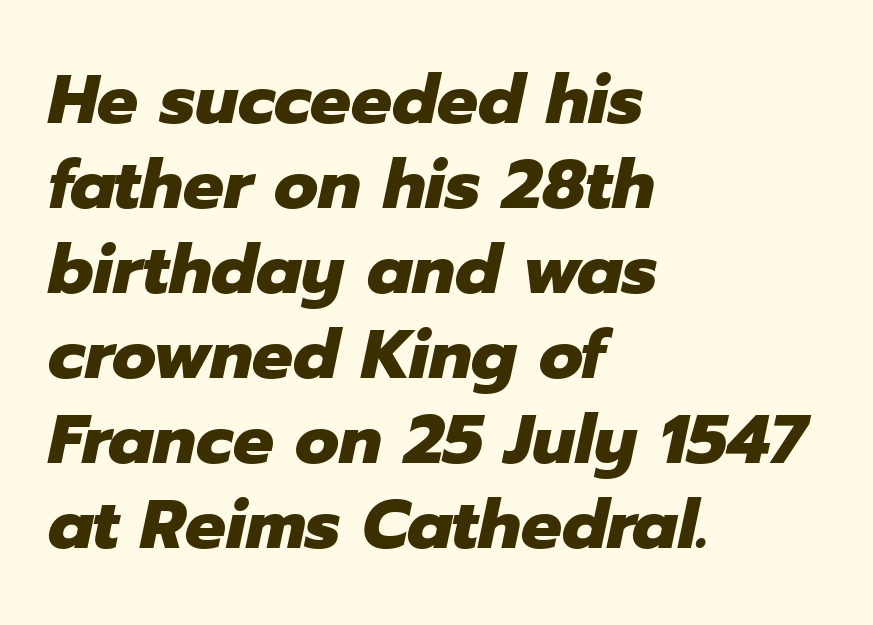
{"italic": "yes", "lean": "right", "slant_degrees": 12, "bold": "yes", "weight": "heavy", "width": "normal", "stroke_contrast": "low", "x_height": "medium", "monospaced": "no", "underline": "no", "align": "left", "line_spacing": "normal", "line_spacing_ratio": 1.25, "letter_spacing": "normal", "letter_spacing_em": 0.0, "glyph_px": 68}
